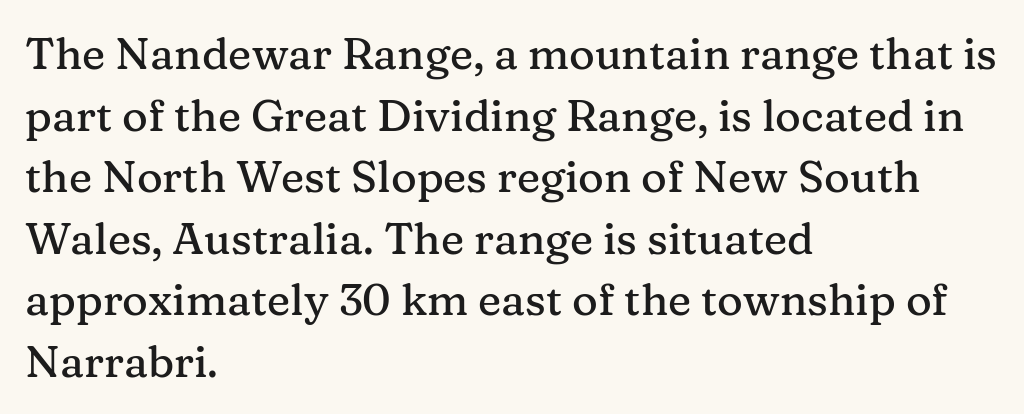
{"serif": "yes", "italic": "no", "width": "normal", "stroke_contrast": "medium", "x_height": "medium", "monospaced": "no", "underline": "no", "align": "left", "line_spacing": "normal", "line_spacing_ratio": 1.4, "letter_spacing": "normal", "letter_spacing_em": 0.0, "glyph_px": 44}
